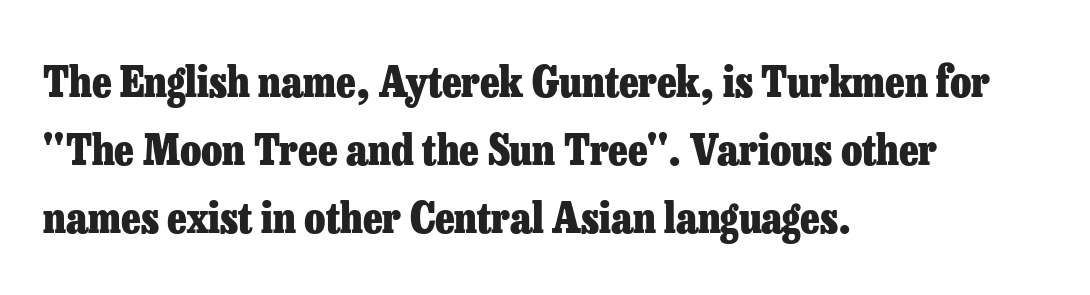
The image shows 43 px heavy serif type, upright; set left-aligned, normal line spacing (1.58x), normal letter spacing, not underlined; low stroke contrast and a medium x-height.
